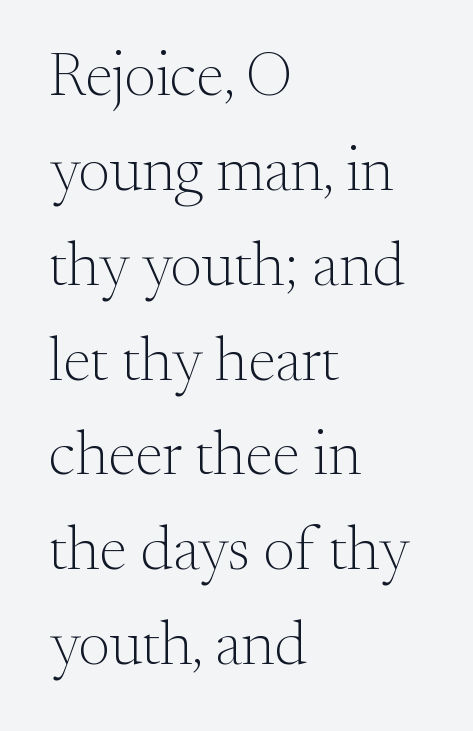
{"serif": "yes", "italic": "no", "bold": "no", "weight": "light", "width": "normal", "stroke_contrast": "medium", "x_height": "small", "monospaced": "no", "underline": "no", "align": "left", "line_spacing": "normal", "line_spacing_ratio": 1.53, "letter_spacing": "normal", "letter_spacing_em": 0.0, "glyph_px": 62}
